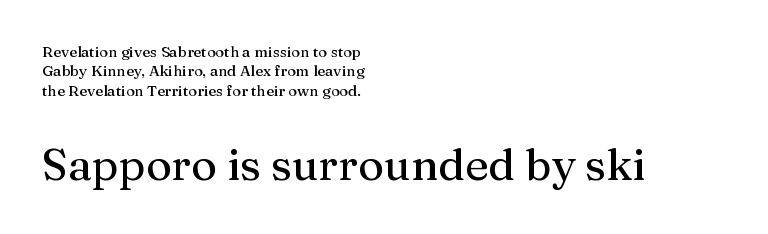
Q: Is the text italic (slanted)? A: No, it is upright.
Q: Is the typeface a serif or a sans-serif typeface? A: Serif.
Q: Is the text underlined? A: No.
Q: How is the paragraph aligned? A: Left-aligned.
Q: Is the spacing between letters normal or unusually wide? A: Normal.
Q: Is the spacing between lines tight, normal or loose? A: Normal.
Q: Which block of text is set in a larger size, the first (top) or the second (bottom)? A: The second (bottom) one.
Q: Width (condensed, normal, or wide)? A: Normal.
Q: Stroke contrast? A: Medium.
Q: x-height? A: Medium.
Q: Monospaced? A: No.
